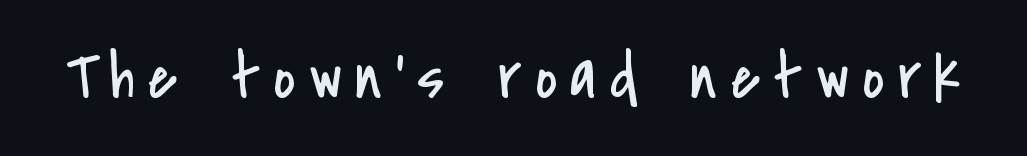
The image shows 67 px regular-weight, condensed sans-serif type, upright; set unusually wide letter spacing (+0.2 em), not underlined; low stroke contrast and a small x-height.
